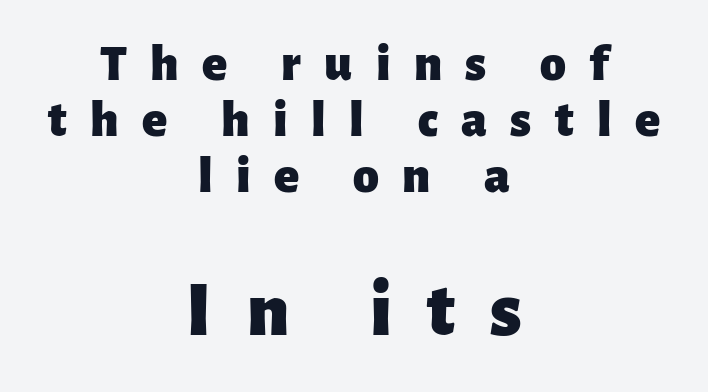
{"serif": "no", "italic": "no", "bold": "yes", "weight": "heavy", "width": "normal", "stroke_contrast": "low", "x_height": "medium", "monospaced": "no", "underline": "no", "align": "center", "line_spacing": "tight", "line_spacing_ratio": 1.08, "letter_spacing": "wide", "letter_spacing_em": 0.45, "larger_block": "second", "size_ratio": 1.5, "glyph_px": 78}
